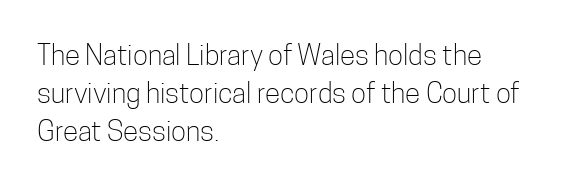
Q: Is the text bold? A: No.
Q: Is the text italic (slanted)? A: No, it is upright.
Q: Is the typeface a serif or a sans-serif typeface? A: Sans-serif.
Q: Is the text underlined? A: No.
Q: How is the paragraph aligned? A: Left-aligned.
Q: Is the spacing between letters normal or unusually wide? A: Normal.
Q: Is the spacing between lines tight, normal or loose? A: Normal.
Q: Width (condensed, normal, or wide)? A: Condensed.
Q: Stroke contrast? A: Low.
Q: x-height? A: Medium.
Q: Monospaced? A: No.
